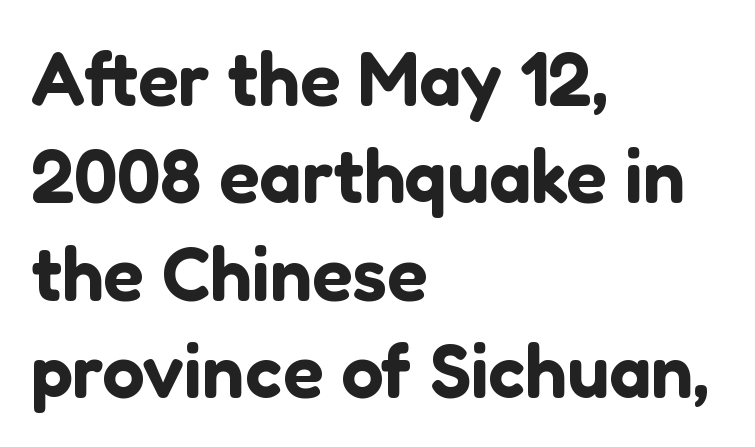
It's the straight-up-and-down kind of type. Line starts are locked; line ends wander. The letters carry no serifs — their stems end cleanly without finishing strokes. Bare-footed words on every line. Baseline-to-baseline distance is the conventional proportion of letter height.
